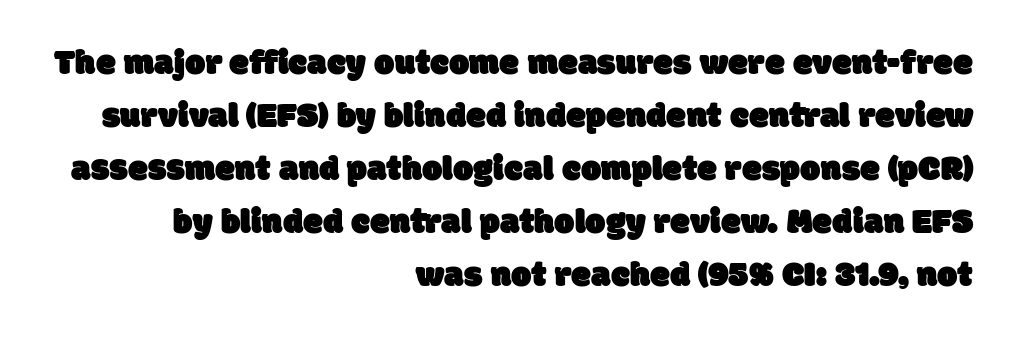
The image shows 36 px sans-serif type; set right-aligned, normal line spacing (1.47x), normal letter spacing, not underlined; low stroke contrast and a large x-height.
